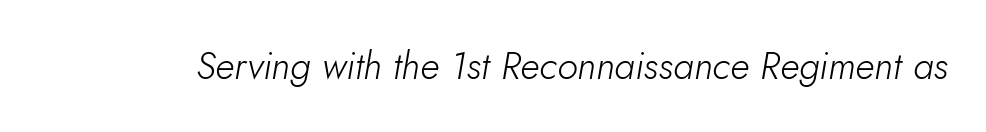
Q: Is the text bold? A: No.
Q: Is the text italic (slanted)? A: Yes, it leans right by about 10 degrees.
Q: Is the text underlined? A: No.
Q: Is the spacing between letters normal or unusually wide? A: Normal.
Q: Width (condensed, normal, or wide)? A: Normal.
Q: Stroke contrast? A: Low.
Q: x-height? A: Small.
Q: Monospaced? A: No.
